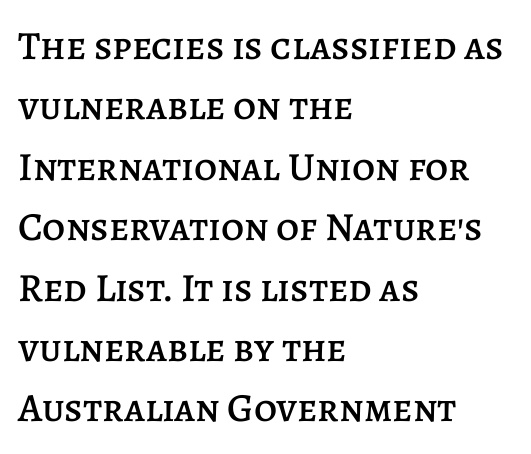
The image shows 40 px text type, upright; set left-aligned, normal line spacing (1.51x), normal letter spacing, not underlined; low stroke contrast and a large x-height.
